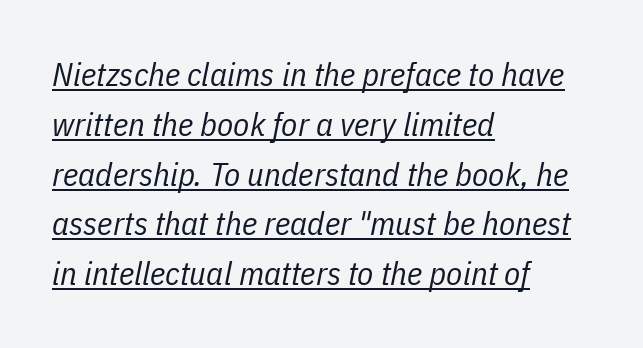
The image shows 33 px regular-weight, condensed type, italic (leaning right); set left-aligned, normal line spacing (1.51x), normal letter spacing, underlined; low stroke contrast and a medium x-height.
